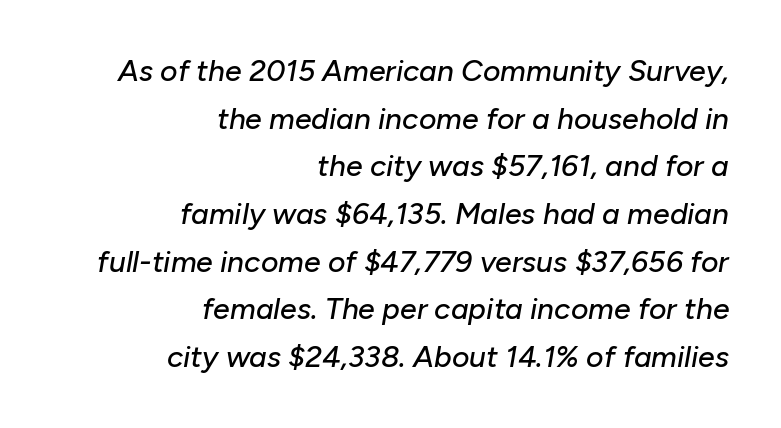
Q: Is the text italic (slanted)? A: Yes, it leans right by about 10 degrees.
Q: Is the text underlined? A: No.
Q: How is the paragraph aligned? A: Right-aligned.
Q: Is the spacing between letters normal or unusually wide? A: Normal.
Q: Is the spacing between lines tight, normal or loose? A: Normal.
Q: Width (condensed, normal, or wide)? A: Normal.
Q: Stroke contrast? A: Low.
Q: x-height? A: Medium.
Q: Monospaced? A: No.
